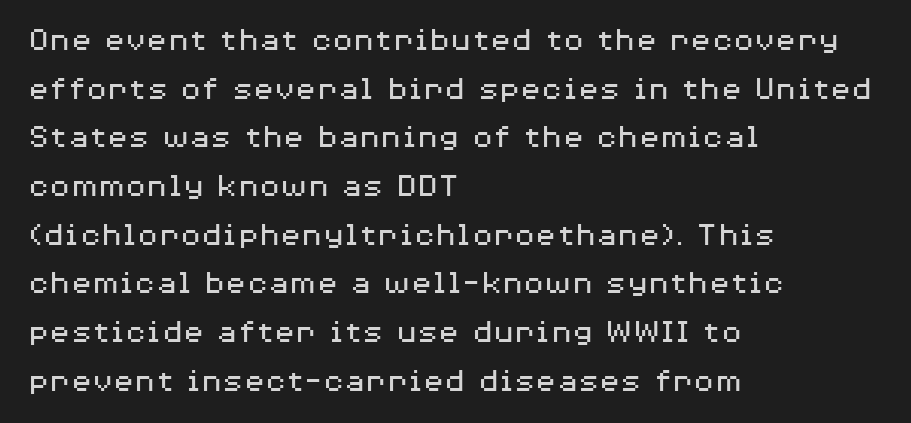
{"serif": "no", "italic": "no", "bold": "no", "weight": "regular", "width": "wide", "stroke_contrast": "medium", "x_height": "medium", "monospaced": "no", "underline": "no", "align": "left", "line_spacing": "normal", "line_spacing_ratio": 1.39, "letter_spacing": "normal", "letter_spacing_em": 0.0, "glyph_px": 35}
